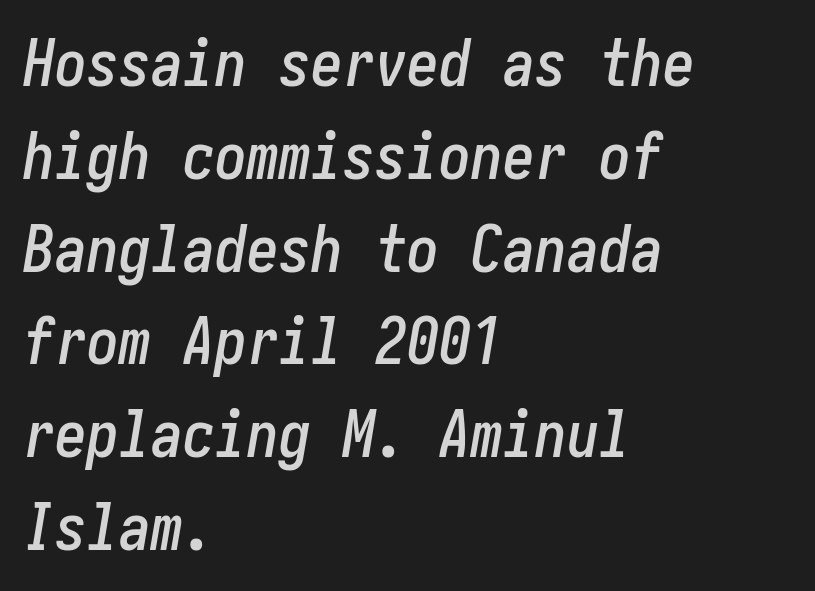
The image shows 64 px condensed type, italic (leaning right); set left-aligned, normal line spacing (1.45x), normal letter spacing, not underlined; low stroke contrast and a medium x-height.
